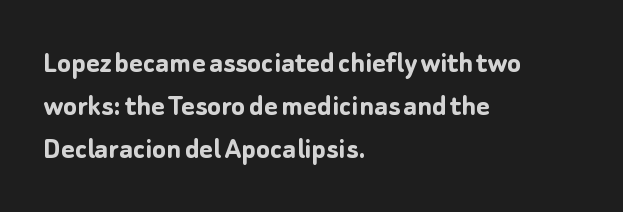
The image shows 32 px semibold sans-serif type, upright; set left-aligned, normal line spacing (1.35x), normal letter spacing, not underlined; low stroke contrast and a medium x-height.
